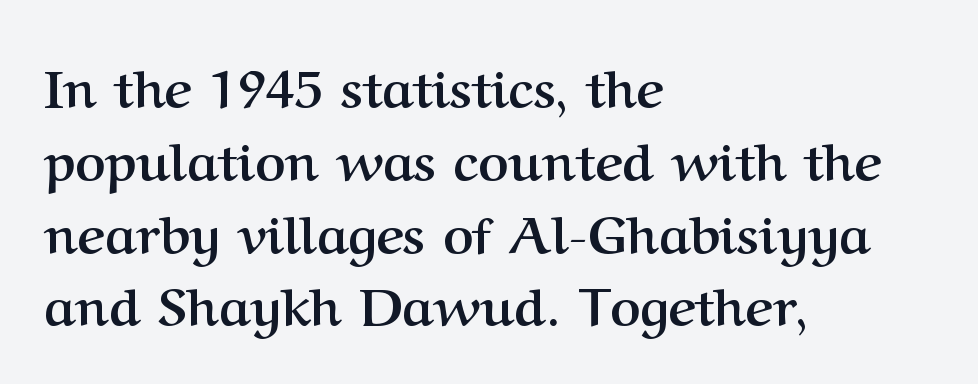
Q: Is the text bold? A: Yes.
Q: Is the text italic (slanted)? A: No, it is upright.
Q: Is the typeface a serif or a sans-serif typeface? A: Serif.
Q: Is the text underlined? A: No.
Q: How is the paragraph aligned? A: Left-aligned.
Q: Is the spacing between letters normal or unusually wide? A: Normal.
Q: Is the spacing between lines tight, normal or loose? A: Normal.
Q: Width (condensed, normal, or wide)? A: Normal.
Q: Stroke contrast? A: Medium.
Q: x-height? A: Medium.
Q: Monospaced? A: No.
